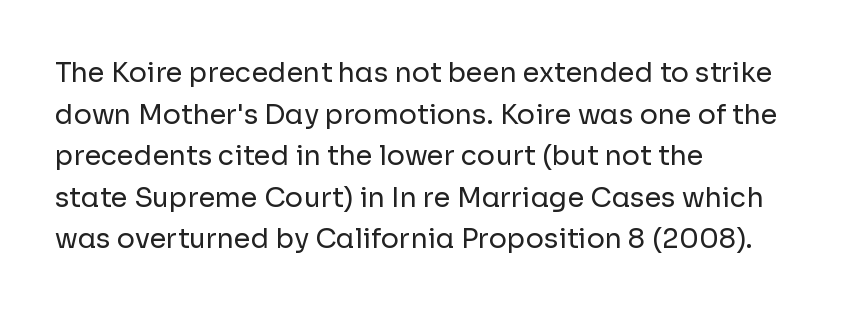
Q: Is the text bold? A: No.
Q: Is the text italic (slanted)? A: No, it is upright.
Q: Is the text underlined? A: No.
Q: How is the paragraph aligned? A: Left-aligned.
Q: Is the spacing between letters normal or unusually wide? A: Normal.
Q: Is the spacing between lines tight, normal or loose? A: Normal.
